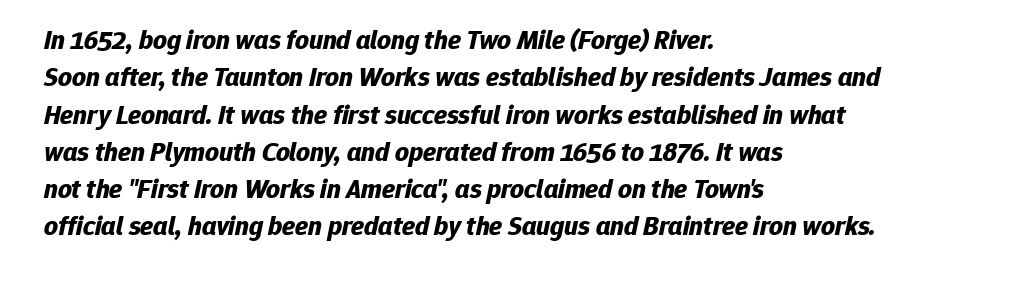
{"italic": "yes", "lean": "right", "slant_degrees": 12, "bold": "yes", "underline": "no", "align": "left", "line_spacing": "normal", "line_spacing_ratio": 1.38, "letter_spacing": "normal", "letter_spacing_em": 0.0, "glyph_px": 27}
